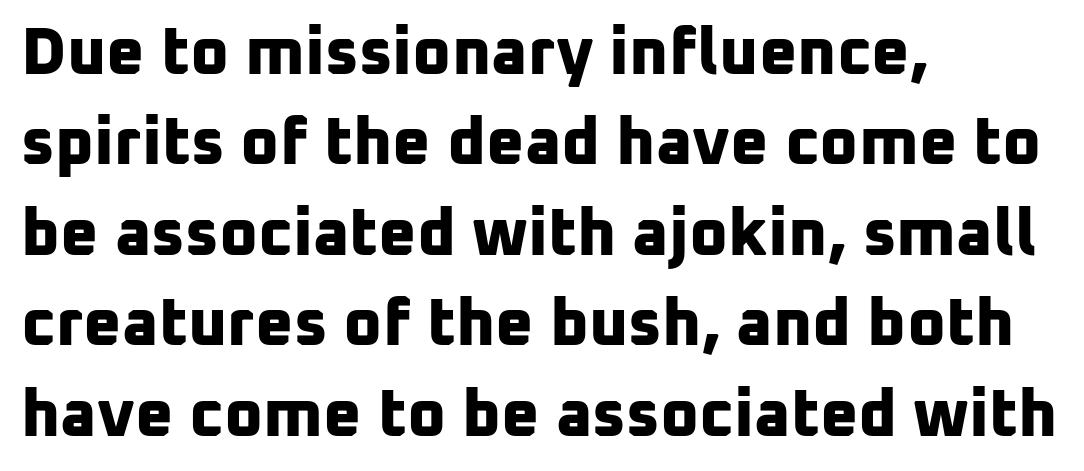
Q: Is the text bold? A: Yes.
Q: Is the typeface a serif or a sans-serif typeface? A: Sans-serif.
Q: Is the text underlined? A: No.
Q: How is the paragraph aligned? A: Left-aligned.
Q: Is the spacing between letters normal or unusually wide? A: Normal.
Q: Is the spacing between lines tight, normal or loose? A: Normal.
Q: Width (condensed, normal, or wide)? A: Normal.
Q: Stroke contrast? A: Low.
Q: x-height? A: Medium.
Q: Monospaced? A: No.
